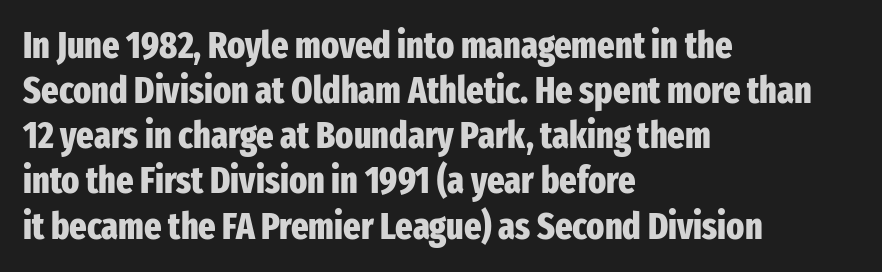
Descenders are the only things crossing below the line. How are the letters spaced? Ordinarily, with no added tracking. Looks like regular typesetting: each glyph gets only the width it needs. Where is the straight margin? On the left. You can tell it's not italic because the verticals are truly vertical. Each glyph is drawn with heavy, bold strokes.
